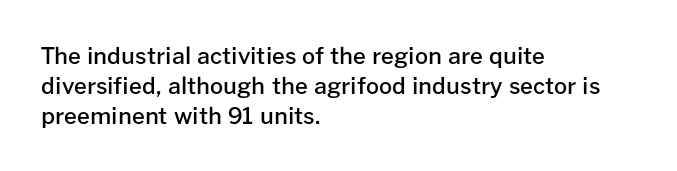
Letter spacing: default. Unlike italic type, these characters show no tilt at all. Look at the stroke-to-counter ratio: somewhat heavy, a semibold. Layout note: lines flush left.
